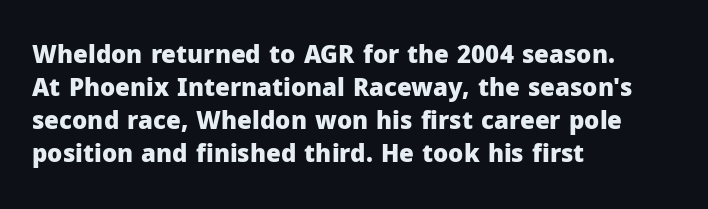
Q: Is the text bold? A: Yes.
Q: Is the text italic (slanted)? A: No, it is upright.
Q: Is the text underlined? A: No.
Q: How is the paragraph aligned? A: Left-aligned.
Q: Is the spacing between letters normal or unusually wide? A: Normal.
Q: Is the spacing between lines tight, normal or loose? A: Normal.
